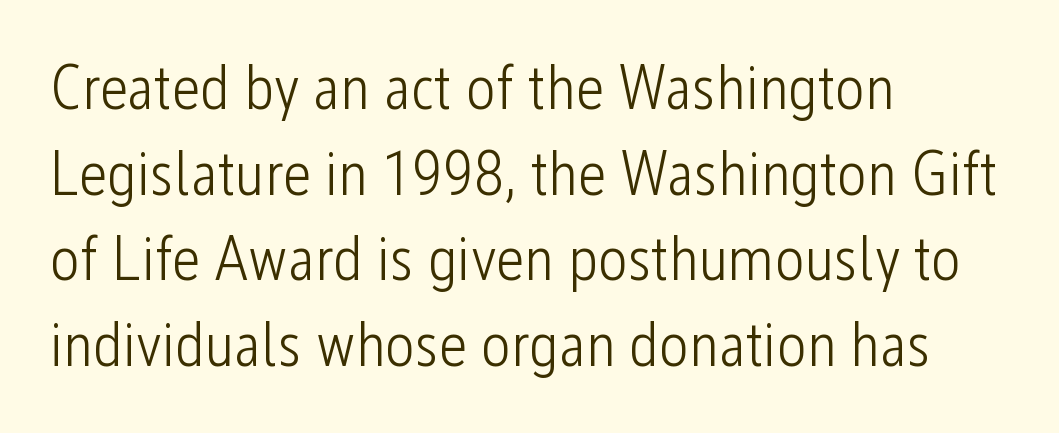
Q: Is the text bold? A: No.
Q: Is the text italic (slanted)? A: No, it is upright.
Q: Is the typeface a serif or a sans-serif typeface? A: Sans-serif.
Q: Is the text underlined? A: No.
Q: How is the paragraph aligned? A: Left-aligned.
Q: Is the spacing between letters normal or unusually wide? A: Normal.
Q: Is the spacing between lines tight, normal or loose? A: Normal.
Q: Width (condensed, normal, or wide)? A: Condensed.
Q: Stroke contrast? A: Low.
Q: x-height? A: Medium.
Q: Monospaced? A: No.
